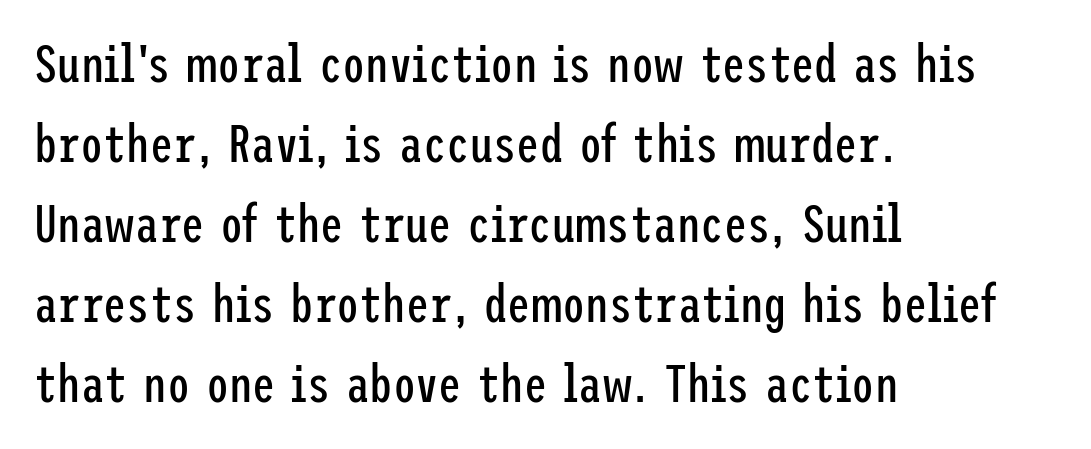
Q: Is the text bold? A: No.
Q: Is the text italic (slanted)? A: No, it is upright.
Q: Is the typeface a serif or a sans-serif typeface? A: Sans-serif.
Q: Is the text underlined? A: No.
Q: How is the paragraph aligned? A: Left-aligned.
Q: Is the spacing between letters normal or unusually wide? A: Normal.
Q: Is the spacing between lines tight, normal or loose? A: Normal.
Q: Width (condensed, normal, or wide)? A: Condensed.
Q: Stroke contrast? A: Low.
Q: x-height? A: Medium.
